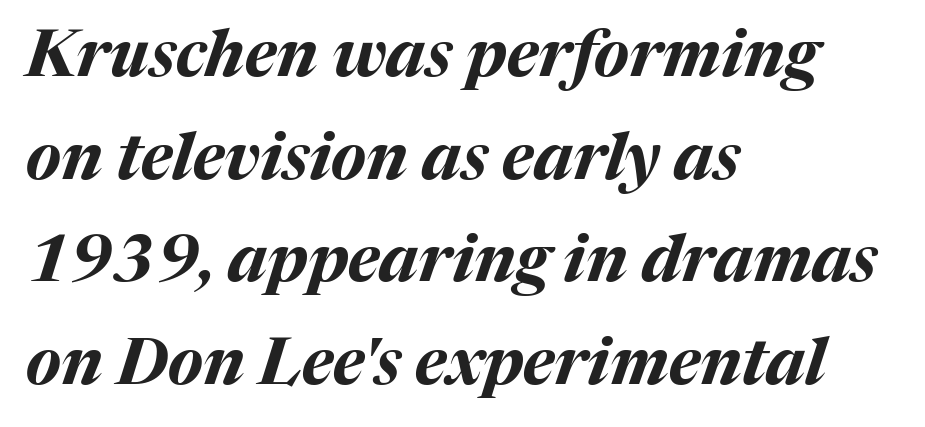
{"italic": "yes", "lean": "right", "slant_degrees": 17, "bold": "yes", "weight": "bold", "width": "normal", "stroke_contrast": "medium", "x_height": "medium", "monospaced": "no", "underline": "no", "align": "left", "line_spacing": "normal", "line_spacing_ratio": 1.58, "letter_spacing": "normal", "letter_spacing_em": 0.0, "glyph_px": 65}
